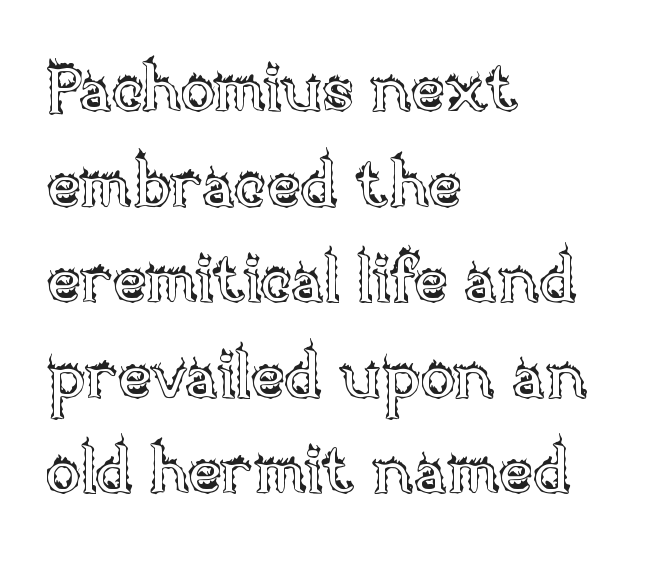
Note the varied advance widths — an 'i' is clearly narrower than an 'm'. A clean baseline with only descenders dipping below it. Teacher's note: observe the even left margin — that is flush-left alignment. The letters sit at their default tracking, neither squeezed nor spread. These lines were composed using upright roman letters.
